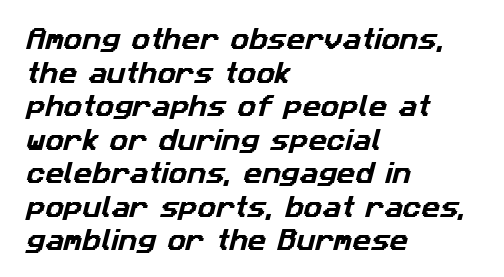
Look at the tracking — it's just the regular setting, nothing added. Any mark beneath the type? The region is blank. Does the copy run flush right? No — it runs flush left. One glance says typical: line gaps are just what's usual.
